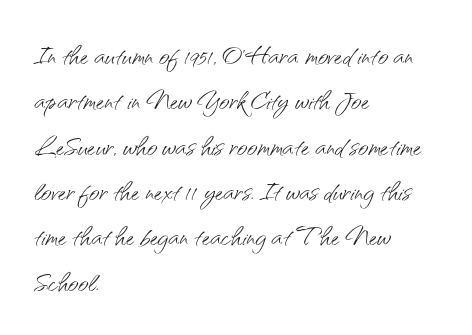
No chunkiness to these letters — they're not bold. Looks like regular typesetting: each glyph gets only the width it needs. Standard letterfit; no display-style spreading of the glyphs. The paragraph has a hard left edge and a soft right edge. A sans-serif font was chosen for this passage.
